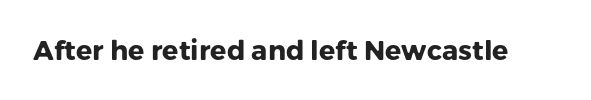
The image shows 27 px bold type, upright; set normal letter spacing, not underlined.
